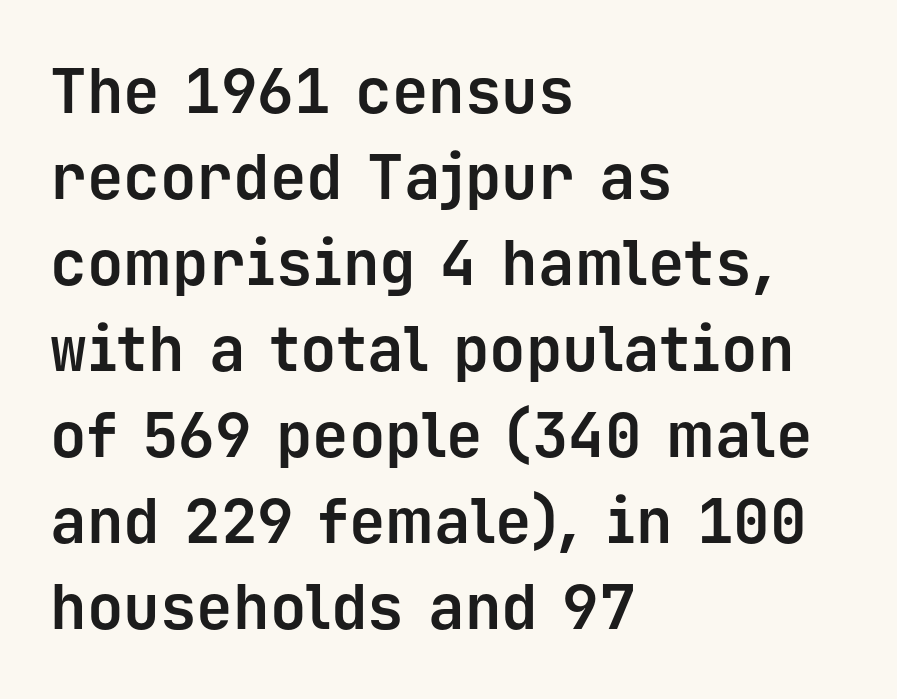
The image shows 61 px bold sans-serif type, upright, monospaced; set left-aligned, normal line spacing (1.41x), normal letter spacing, not underlined; low stroke contrast and a medium x-height.
